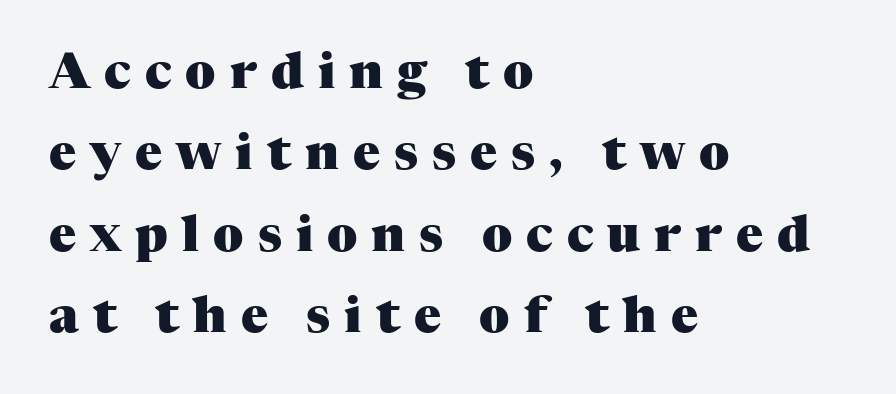
These lines are rendered in a variable-pitch font. Is there any slant? The stems are plumb. Classification — serif. Heft: maximum for text — a bold.
